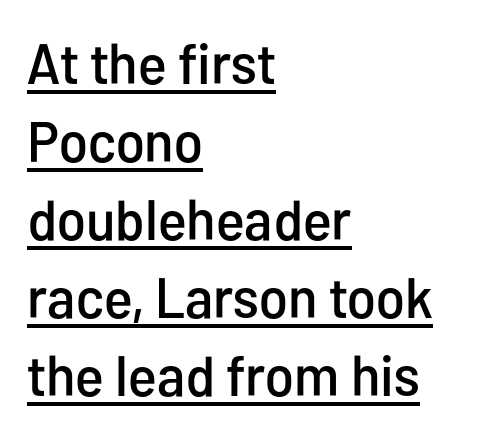
Regular leading. The line texture is even and compact thanks to regular tracking. Typeset ragged right — the left edge is the straight one. A typesetter would call this proportional, since set widths differ per character.
